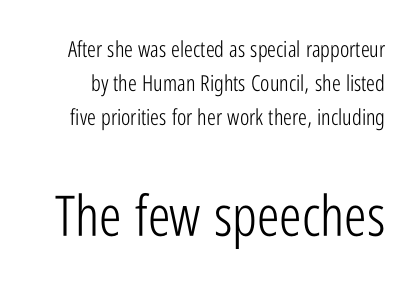
{"serif": "no", "italic": "no", "bold": "no", "weight": "light", "width": "condensed", "stroke_contrast": "low", "x_height": "medium", "monospaced": "no", "underline": "no", "line_spacing": "normal", "line_spacing_ratio": 1.54, "letter_spacing": "normal", "letter_spacing_em": 0.0, "larger_block": "second", "size_ratio": 2.55, "glyph_px": 56}
